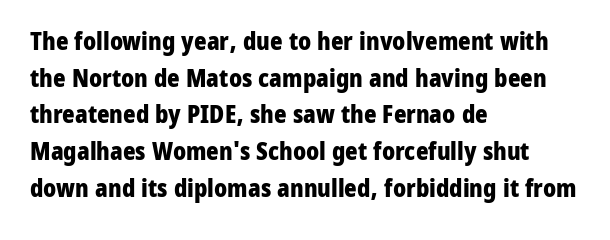
A typesetter would call this zero additional tracking. The letters stand upright; this is a roman face. Regular leading. The passage is arranged the way most books set body copy — flush left. Rule under the text: the space is simply empty. Strokes here are thick enough to call this a true bold.
